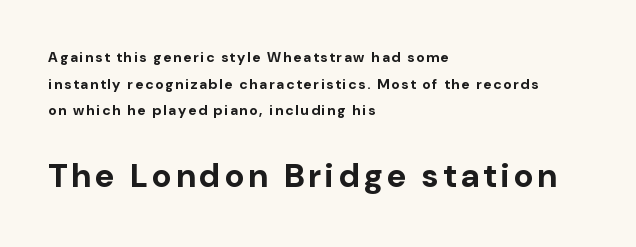
Q: Is the text bold? A: Yes.
Q: Is the text italic (slanted)? A: No, it is upright.
Q: Is the typeface a serif or a sans-serif typeface? A: Sans-serif.
Q: Is the text underlined? A: No.
Q: How is the paragraph aligned? A: Left-aligned.
Q: Is the spacing between lines tight, normal or loose? A: Loose.
Q: Which block of text is set in a larger size, the first (top) or the second (bottom)? A: The second (bottom) one.
Q: Width (condensed, normal, or wide)? A: Normal.
Q: Stroke contrast? A: Low.
Q: x-height? A: Medium.
Q: Monospaced? A: No.
